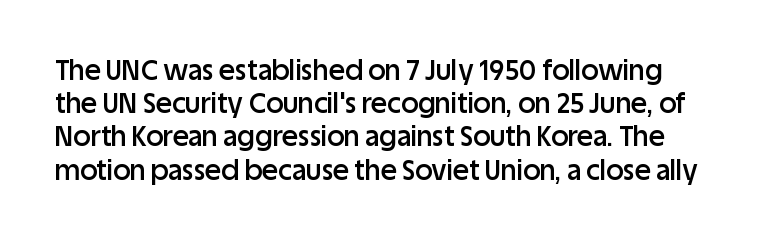
Posture: upright roman. The face used here is a semibold: visibly heavier than regular, lighter than bold. The letterforms sit shoulder to shoulder at normal distance. The area under the type is left untouched.
